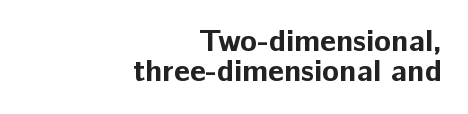
Looks like regular typesetting: each glyph gets only the width it needs. Has an underline been added? It has not. How are the letters spaced? Ordinarily, with no added tracking. Nothing sits at the stroke ends, so this counts as sans-serif.
